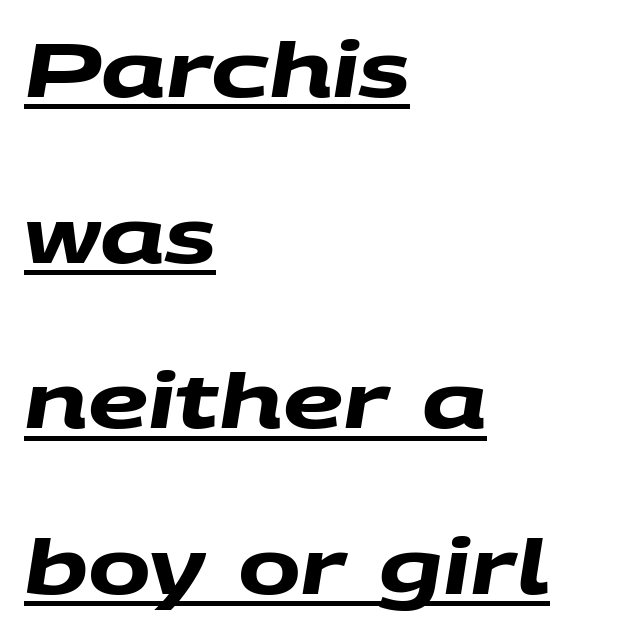
The image shows 75 px heavy, wide sans-serif type; set left-aligned, loose line spacing (2.21x), normal letter spacing, underlined; medium stroke contrast and a large x-height.
